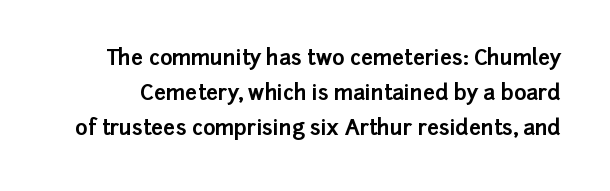
The image shows 21 px bold type, upright; set normal line spacing (1.67x), normal letter spacing, not underlined.
